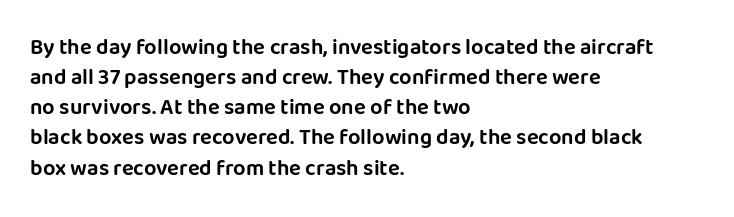
The lettering stays uniformly vertical, giving the passage a roman look. The text block is weighted toward the left margin, trailing off unevenly rightward. A typesetter would call this zero additional tracking. Evenly set lines give the paragraph a standard silhouette.
